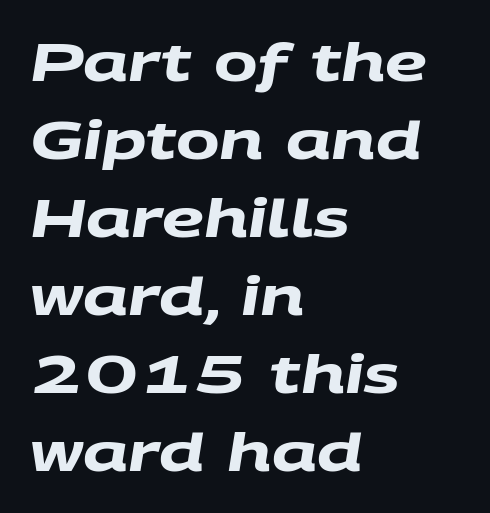
{"serif": "no", "bold": "yes", "weight": "heavy", "width": "wide", "stroke_contrast": "medium", "x_height": "large", "monospaced": "no", "underline": "no", "align": "left", "line_spacing": "normal", "line_spacing_ratio": 1.5, "letter_spacing": "normal", "letter_spacing_em": 0.0, "glyph_px": 52}
